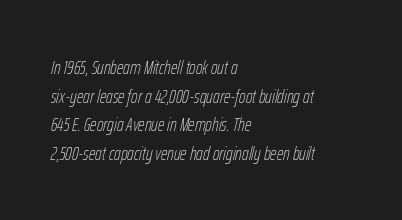
The image shows 20 px text type, italic (leaning right); set left-aligned, normal line spacing (1.43x), normal letter spacing, not underlined.
